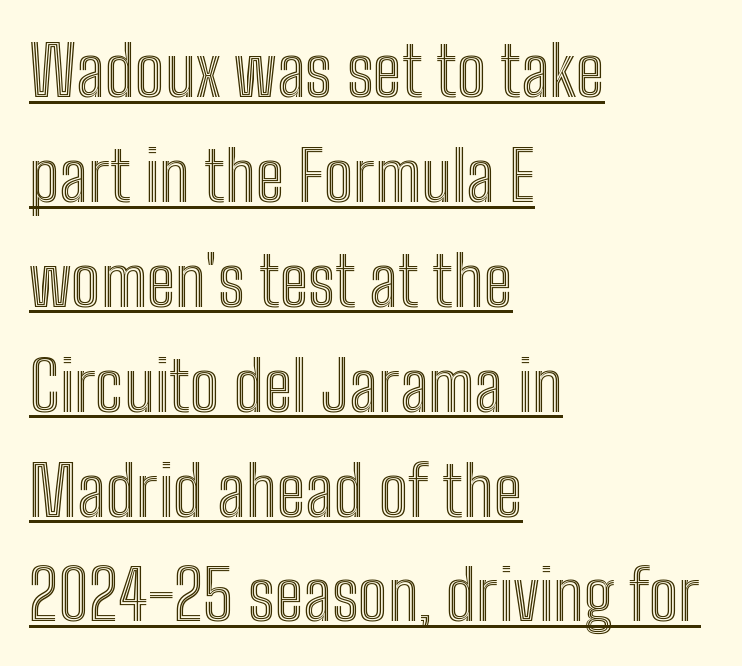
{"italic": "no", "width": "condensed", "x_height": "medium", "monospaced": "no", "underline": "yes", "align": "left", "line_spacing": "normal", "line_spacing_ratio": 1.52, "letter_spacing": "normal", "letter_spacing_em": 0.0, "glyph_px": 69}
